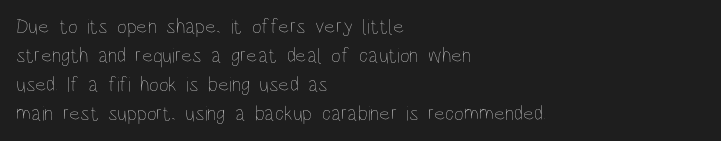
The image shows 21 px text type, upright; set left-aligned, normal line spacing (1.38x), normal letter spacing, not underlined.
